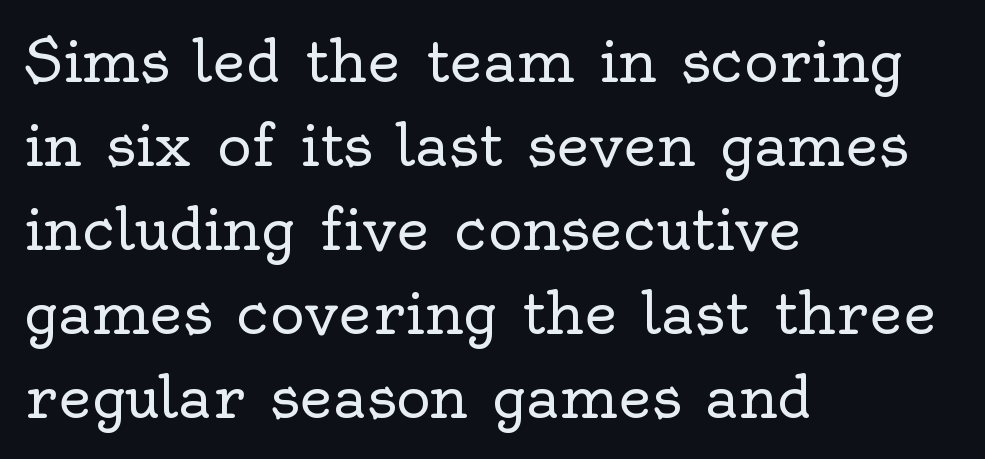
The image shows 58 px regular-weight serif type, upright; set left-aligned, normal line spacing (1.45x), normal letter spacing, not underlined; a small x-height.
